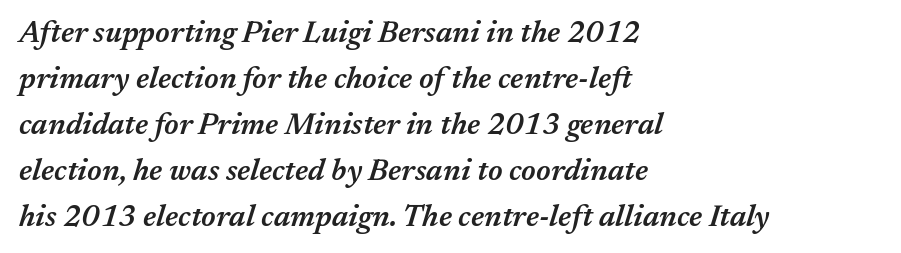
The image shows 30 px semibold type, italic (leaning right); set left-aligned, normal line spacing (1.53x), normal letter spacing, not underlined; medium stroke contrast and a medium x-height.
